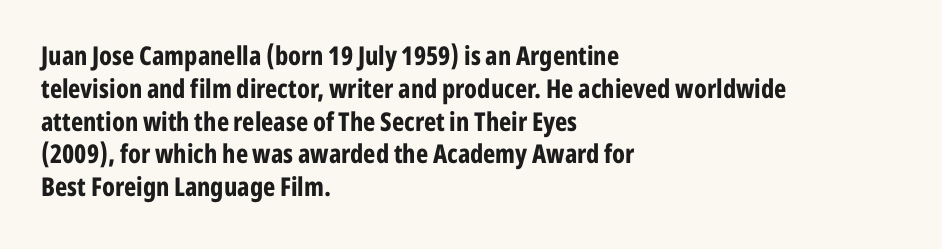
Reading down the column, the eye jumps a familiar distance to each next line. The passage shown is not underscored anywhere. Its strokes are broad and dark, the hallmark of bold type. Quick note: not italic, upright. Observe the ordinary spacing: letters are neighbours, not strangers. Line beginnings align vertically; line endings do not.
